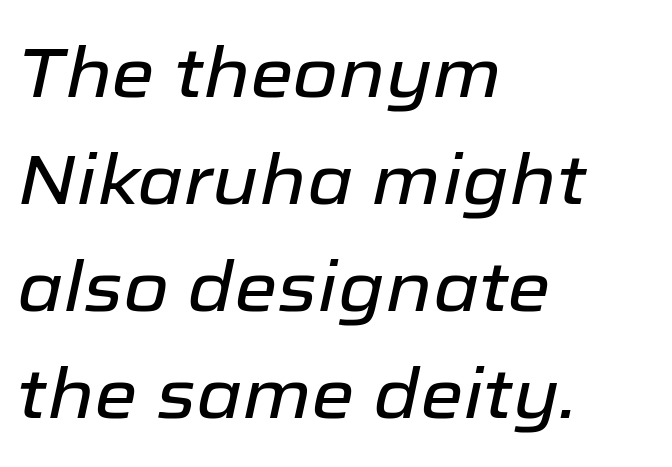
Glyph-to-glyph distance matches everyday printed text. The foot of each line stays bare and open. The vertical gap from one line to the next is medium. Character widths vary here, with narrow letters taking less room than wide ones. Each line starts at the same left margin while the right side varies. The glyphs look as if they've been sheared to an angle.
